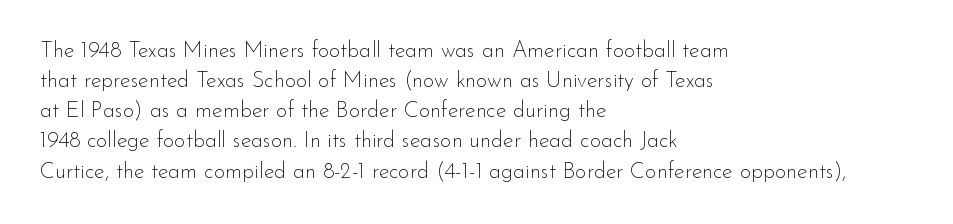
Q: Is the text bold? A: No.
Q: Is the text italic (slanted)? A: No, it is upright.
Q: Is the text underlined? A: No.
Q: How is the paragraph aligned? A: Left-aligned.
Q: Is the spacing between letters normal or unusually wide? A: Normal.
Q: Is the spacing between lines tight, normal or loose? A: Normal.
